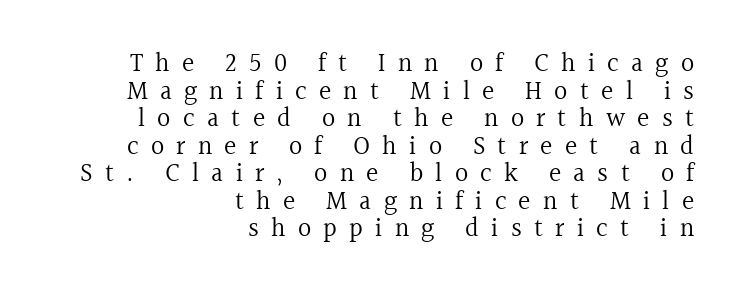
The image shows 26 px text type, upright; set right-aligned, tight line spacing (1.06x), unusually wide letter spacing (+0.47 em), not underlined.
